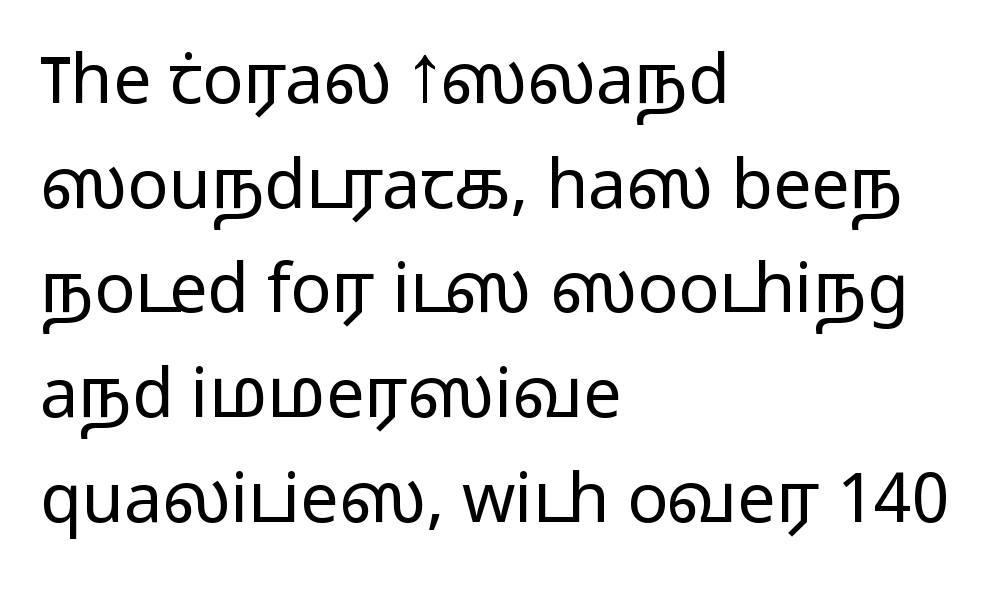
{"serif": "no", "italic": "no", "bold": "no", "weight": "light", "width": "wide", "stroke_contrast": "low", "x_height": "medium", "monospaced": "no", "underline": "no", "align": "left", "line_spacing": "normal", "line_spacing_ratio": 1.54, "letter_spacing": "normal", "letter_spacing_em": 0.0, "glyph_px": 68}
